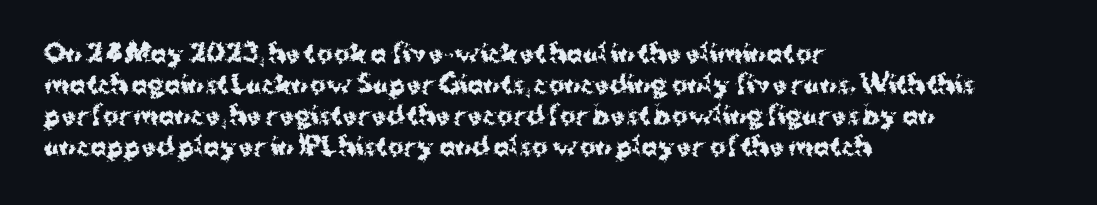
Q: Is the text bold? A: Yes.
Q: Is the text italic (slanted)? A: No, it is upright.
Q: Is the text underlined? A: No.
Q: How is the paragraph aligned? A: Left-aligned.
Q: Is the spacing between letters normal or unusually wide? A: Normal.
Q: Is the spacing between lines tight, normal or loose? A: Normal.
